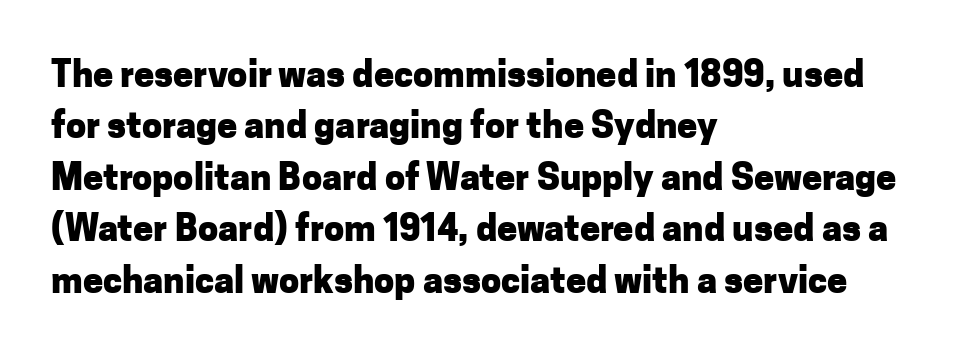
The image shows 36 px heavy sans-serif type, upright; set left-aligned, normal line spacing (1.43x), normal letter spacing, not underlined; low stroke contrast and a medium x-height.
